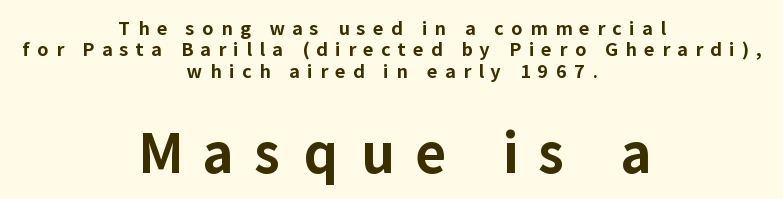
{"serif": "no", "italic": "no", "bold": "yes", "weight": "bold", "width": "normal", "stroke_contrast": "low", "x_height": "medium", "monospaced": "no", "underline": "no", "align": "center", "line_spacing_ratio": 1.19, "letter_spacing": "wide", "letter_spacing_em": 0.41, "larger_block": "second", "size_ratio": 2.94, "glyph_px": 53}
